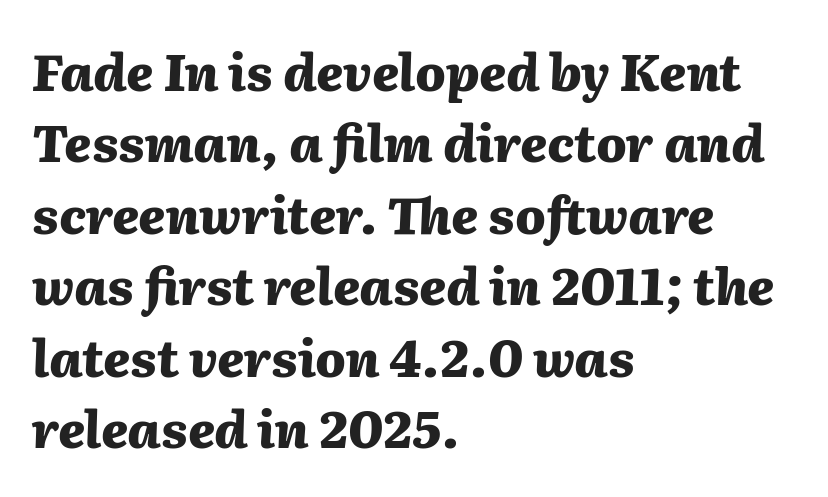
Q: Is the text bold? A: Yes.
Q: Is the text italic (slanted)? A: Yes, it leans right by about 2 degrees.
Q: Is the text underlined? A: No.
Q: How is the paragraph aligned? A: Left-aligned.
Q: Is the spacing between letters normal or unusually wide? A: Normal.
Q: Is the spacing between lines tight, normal or loose? A: Normal.
Q: Width (condensed, normal, or wide)? A: Normal.
Q: Stroke contrast? A: Medium.
Q: x-height? A: Medium.
Q: Monospaced? A: No.
